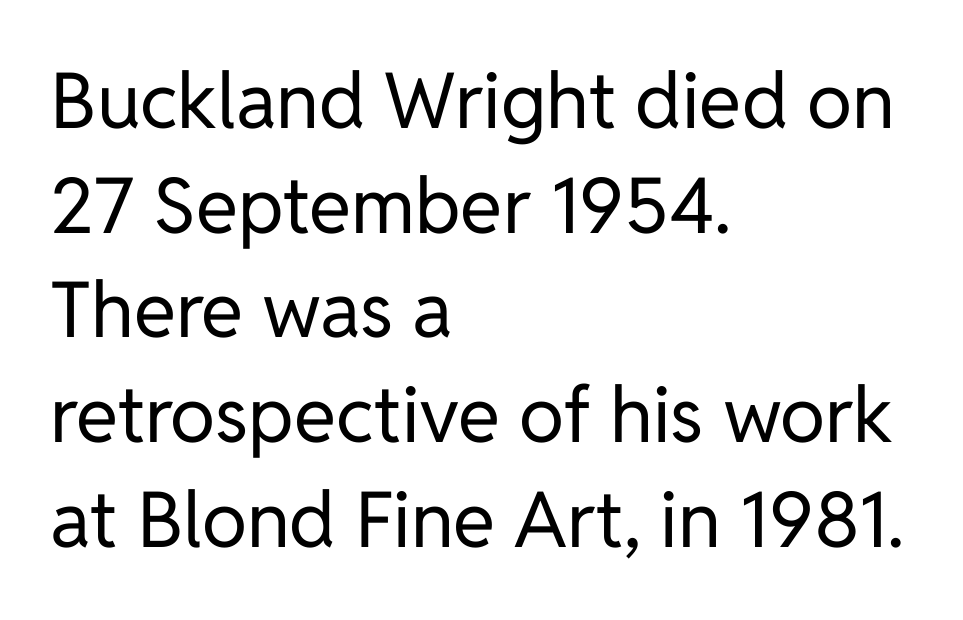
The image shows 77 px regular-weight sans-serif type, upright; set left-aligned, normal line spacing (1.36x), normal letter spacing, not underlined; low stroke contrast and a medium x-height.
